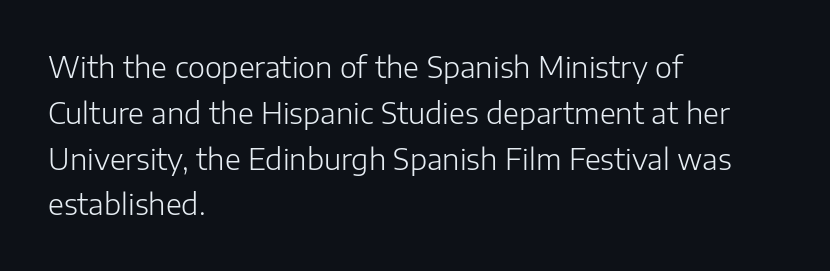
Q: Is the text bold? A: No.
Q: Is the text italic (slanted)? A: No, it is upright.
Q: Is the typeface a serif or a sans-serif typeface? A: Sans-serif.
Q: Is the text underlined? A: No.
Q: How is the paragraph aligned? A: Left-aligned.
Q: Is the spacing between letters normal or unusually wide? A: Normal.
Q: Is the spacing between lines tight, normal or loose? A: Normal.
Q: Width (condensed, normal, or wide)? A: Normal.
Q: Stroke contrast? A: Low.
Q: x-height? A: Medium.
Q: Monospaced? A: No.
